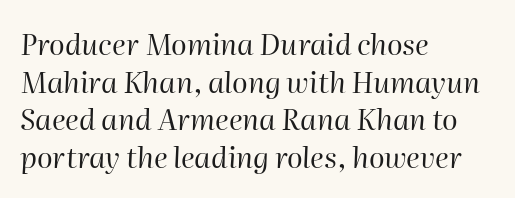
The image shows 29 px regular-weight type, italic (leaning right); set left-aligned, normal line spacing (1.3x), normal letter spacing, not underlined; high stroke contrast and a medium x-height.
